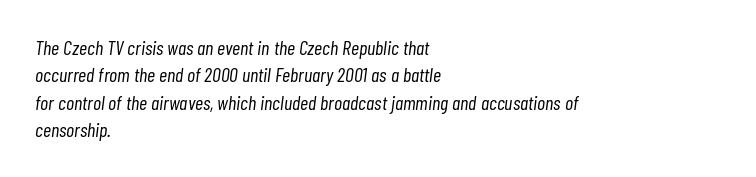
{"italic": "yes", "lean": "right", "slant_degrees": 7, "bold": "no", "underline": "no", "align": "left", "line_spacing": "normal", "line_spacing_ratio": 1.37, "letter_spacing": "normal", "letter_spacing_em": 0.0, "glyph_px": 20}
